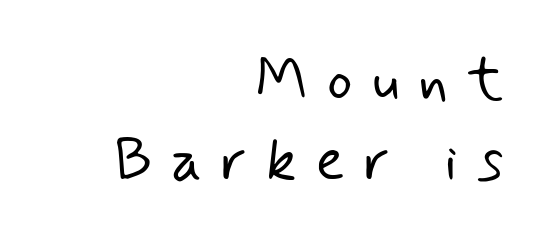
The cut favours lightness, reaching ordinary text weight at its darkest. Observe the absence of serifs on each vertical stroke in this sample. A normal amount of white space separates one row of letters from the next. The passage shown is typed in a proportional face where columns would drift. Casual observation: everything's shoved over to the right.
